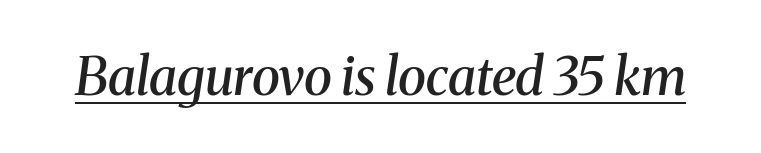
This sample uses a serif face. How heavy is the stroke? Medium-heavy — a semibold, shy of bold. Quick note: underline on. Note the varied advance widths — an 'i' is clearly narrower than an 'm'. Quick note: italic. Each word holds together tightly as a unit, with standard inter-letter gaps.
